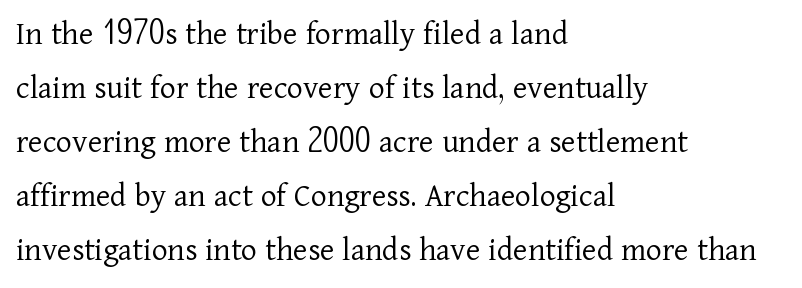
The leading is moderate, giving the passage an even texture. The face looks like a standard text weight, possibly lighter. Horizontal alignment here is leftward, the default for most running prose. The passage shown is not underscored anywhere. The glyphs in this specimen are seriffed. Here the designer chose a conventional face with non-uniform glyph widths.
